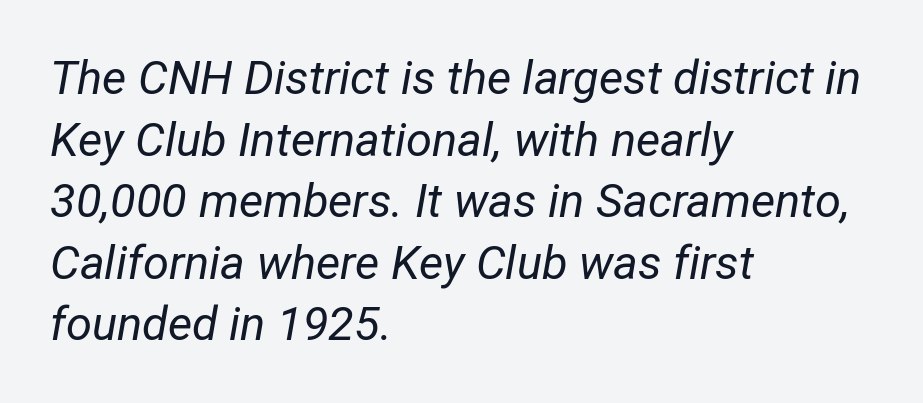
Q: Is the text bold? A: No.
Q: Is the text italic (slanted)? A: Yes, it leans right by about 12 degrees.
Q: Is the text underlined? A: No.
Q: How is the paragraph aligned? A: Left-aligned.
Q: Is the spacing between letters normal or unusually wide? A: Normal.
Q: Is the spacing between lines tight, normal or loose? A: Normal.
Q: Width (condensed, normal, or wide)? A: Condensed.
Q: Stroke contrast? A: Low.
Q: x-height? A: Medium.
Q: Monospaced? A: No.
